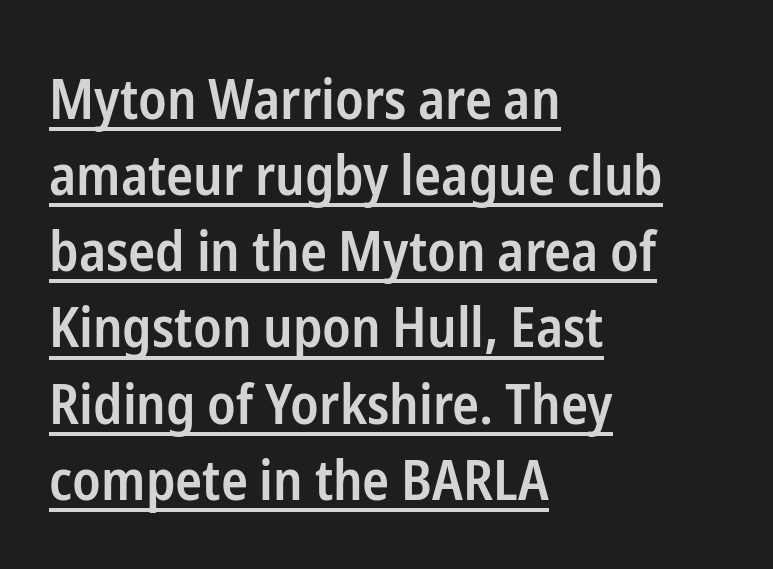
The rendering anchors every line to the left-hand side. The letters sit at their default tracking, neither squeezed nor spread. Is this a fixed-width face? No — the glyphs have proportional, varying widths. A typesetter would call this leading conventional body-copy spacing.
